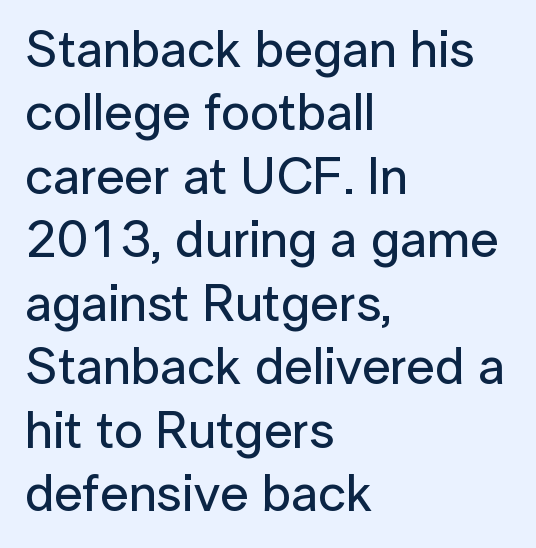
Q: Is the text italic (slanted)? A: No, it is upright.
Q: Is the typeface a serif or a sans-serif typeface? A: Sans-serif.
Q: Is the text underlined? A: No.
Q: How is the paragraph aligned? A: Left-aligned.
Q: Is the spacing between letters normal or unusually wide? A: Normal.
Q: Width (condensed, normal, or wide)? A: Normal.
Q: Stroke contrast? A: Low.
Q: x-height? A: Medium.
Q: Monospaced? A: No.
